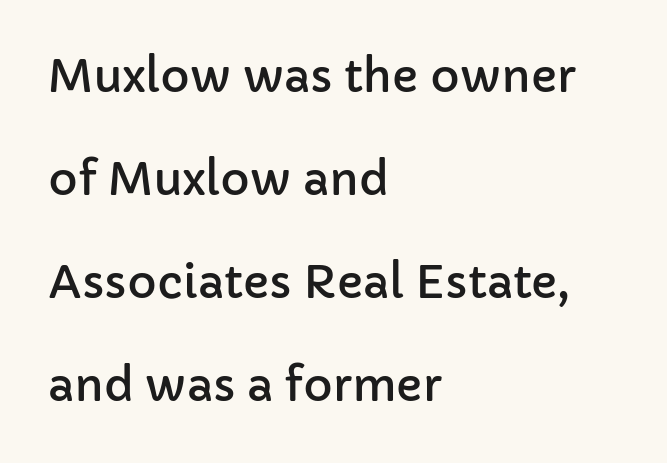
{"serif": "no", "italic": "no", "width": "normal", "stroke_contrast": "low", "x_height": "medium", "monospaced": "no", "underline": "no", "align": "left", "line_spacing": "loose", "line_spacing_ratio": 2.29, "letter_spacing": "normal", "letter_spacing_em": 0.0, "glyph_px": 45}
